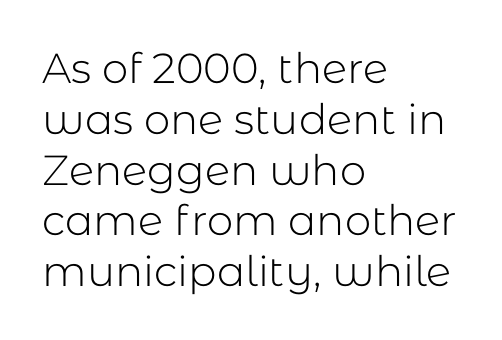
The image shows 42 px light sans-serif type, upright; set left-aligned, line spacing 1.21x, normal letter spacing, not underlined; low stroke contrast and a medium x-height.
